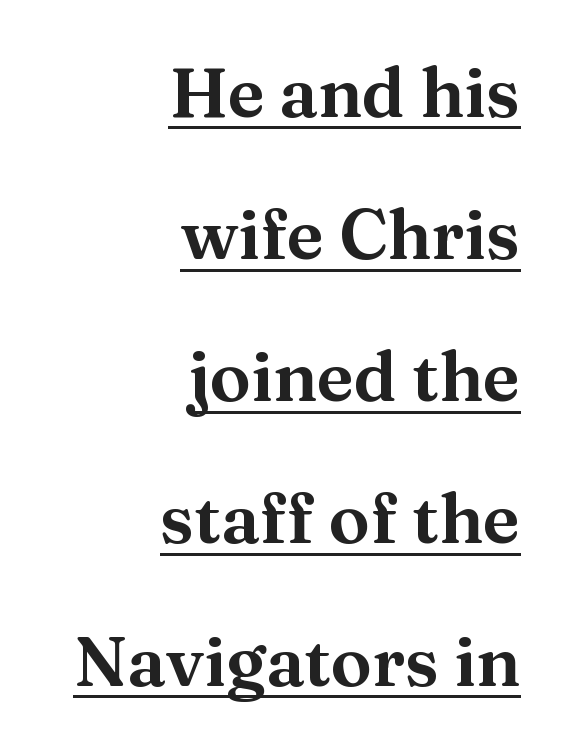
The image shows 69 px serif type, upright; set right-aligned, loose line spacing (2.06x), normal letter spacing, underlined; medium stroke contrast and a medium x-height.
